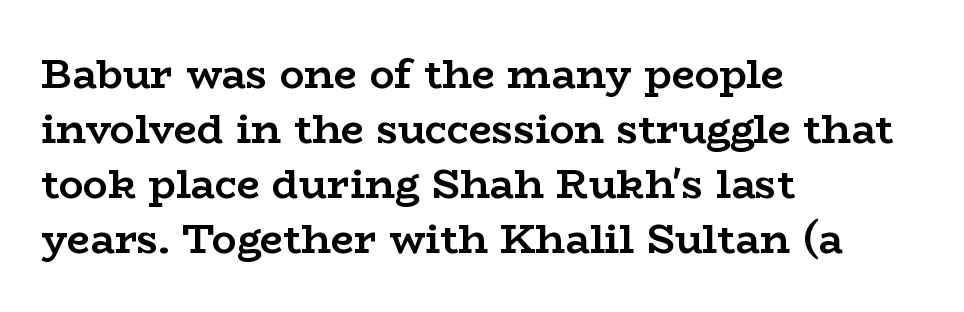
The image shows 41 px semibold, wide serif type, upright; set left-aligned, normal line spacing (1.34x), normal letter spacing, not underlined; low stroke contrast and a medium x-height.
